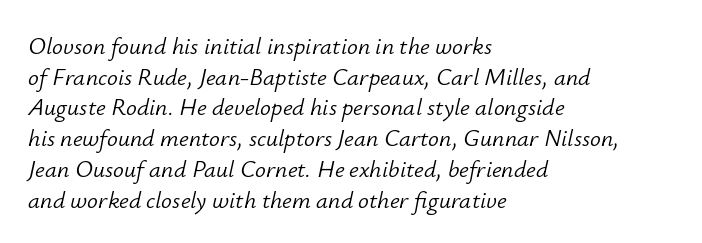
Q: Is the text bold? A: No.
Q: Is the text italic (slanted)? A: Yes, it leans right by about 12 degrees.
Q: Is the text underlined? A: No.
Q: How is the paragraph aligned? A: Left-aligned.
Q: Is the spacing between letters normal or unusually wide? A: Normal.
Q: Is the spacing between lines tight, normal or loose? A: Normal.
